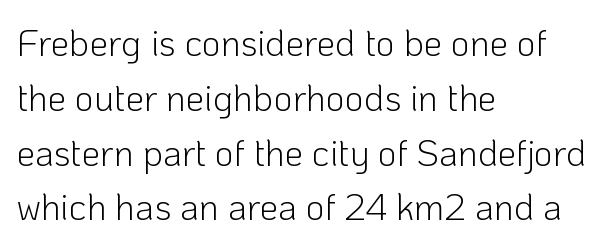
Q: Is the text bold? A: No.
Q: Is the text italic (slanted)? A: No, it is upright.
Q: Is the typeface a serif or a sans-serif typeface? A: Sans-serif.
Q: Is the text underlined? A: No.
Q: How is the paragraph aligned? A: Left-aligned.
Q: Is the spacing between letters normal or unusually wide? A: Normal.
Q: Is the spacing between lines tight, normal or loose? A: Normal.
Q: Width (condensed, normal, or wide)? A: Normal.
Q: Stroke contrast? A: Low.
Q: x-height? A: Medium.
Q: Monospaced? A: No.
